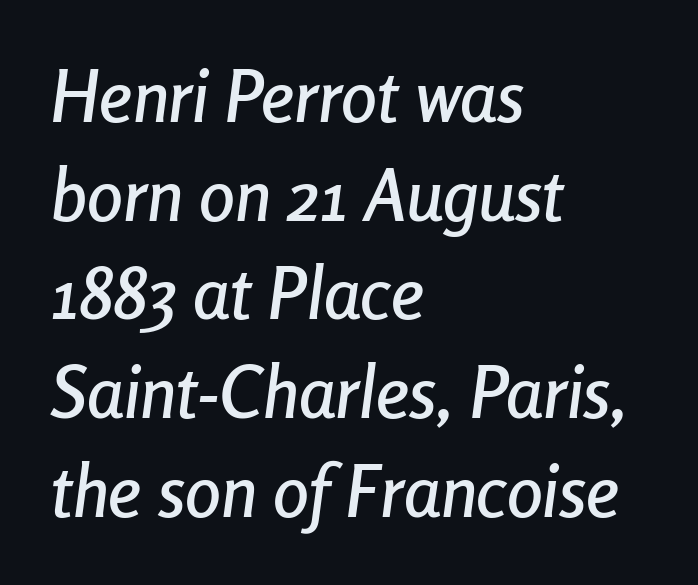
{"italic": "yes", "lean": "right", "slant_degrees": 8, "width": "condensed", "stroke_contrast": "low", "x_height": "medium", "monospaced": "no", "underline": "no", "align": "left", "line_spacing": "normal", "line_spacing_ratio": 1.37, "letter_spacing": "normal", "letter_spacing_em": 0.0, "glyph_px": 72}
